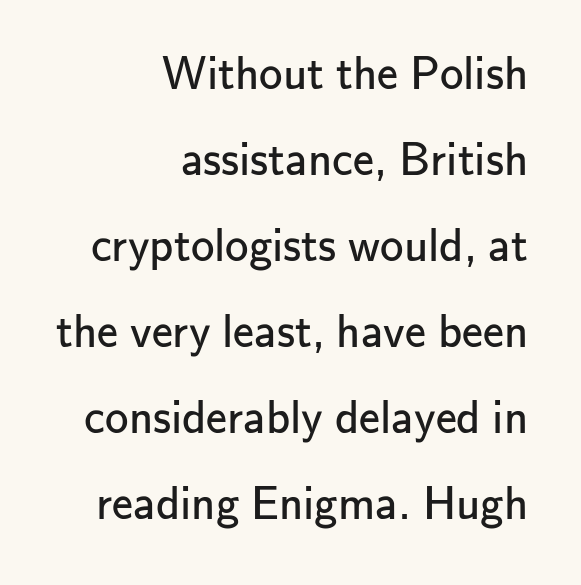
Look at the bottom of the vertical strokes: they stop flat, with no serifs. The type is set solid horizontally, with unmodified tracking. Type without underlining. The weight tops out at a normal text grade.
